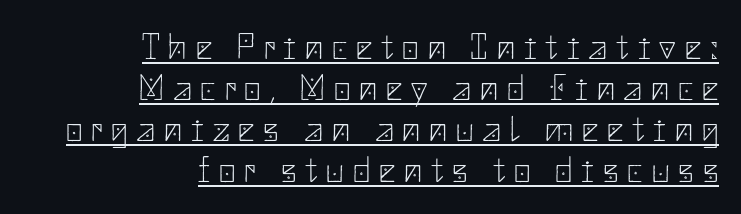
Q: Is the text bold? A: No.
Q: Is the text italic (slanted)? A: No, it is upright.
Q: Is the typeface a serif or a sans-serif typeface? A: Sans-serif.
Q: Is the text underlined? A: Yes.
Q: How is the paragraph aligned? A: Right-aligned.
Q: Is the spacing between letters normal or unusually wide? A: Unusually wide.
Q: Is the spacing between lines tight, normal or loose? A: Tight.
Q: Width (condensed, normal, or wide)? A: Normal.
Q: Stroke contrast? A: Low.
Q: x-height? A: Small.
